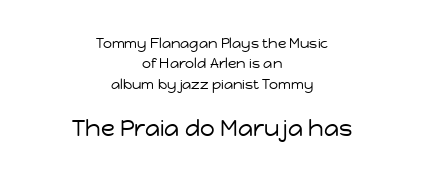
Q: Is the text bold? A: No.
Q: Is the text italic (slanted)? A: No, it is upright.
Q: Is the text underlined? A: No.
Q: How is the paragraph aligned? A: Centered.
Q: Is the spacing between letters normal or unusually wide? A: Normal.
Q: Is the spacing between lines tight, normal or loose? A: Normal.
Q: Which block of text is set in a larger size, the first (top) or the second (bottom)? A: The second (bottom) one.
